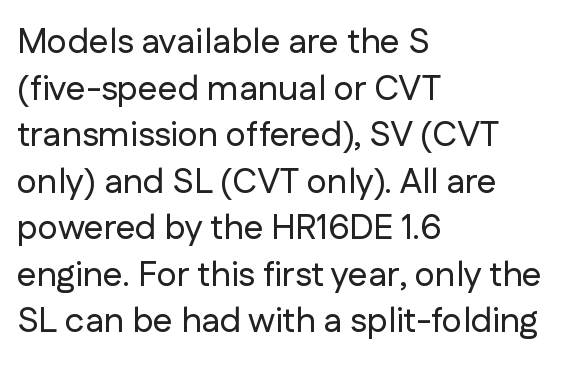
The image shows 35 px sans-serif type, upright; set left-aligned, normal line spacing (1.33x), normal letter spacing, not underlined; low stroke contrast and a medium x-height.
